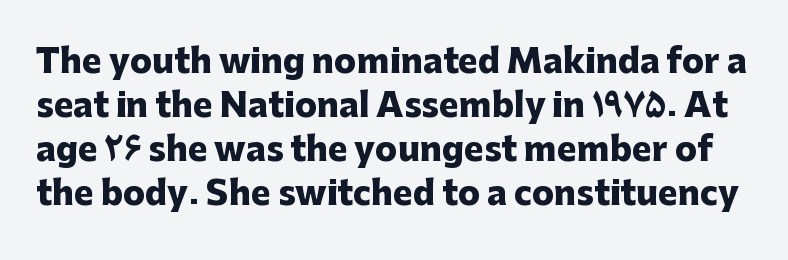
{"serif": "no", "italic": "no", "bold": "yes", "weight": "heavy", "width": "normal", "stroke_contrast": "low", "x_height": "medium", "monospaced": "no", "underline": "no", "line_spacing": "normal", "line_spacing_ratio": 1.33, "letter_spacing": "normal", "letter_spacing_em": 0.0, "glyph_px": 33}
